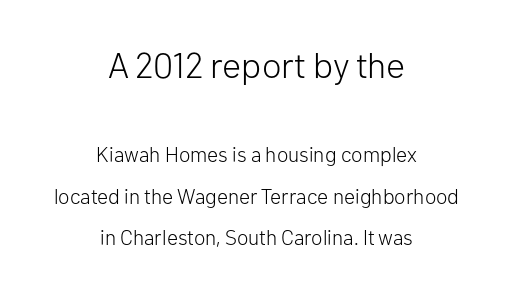
On a weight scale, this lands at 450 or below. The axis of the letterforms is exactly vertical. The text was rendered using a sans face with plain stroke endings. Reading down the block, each line starts at a different indent, mirrored at its end. Reading down the column, the eye jumps a long way to each next line.
